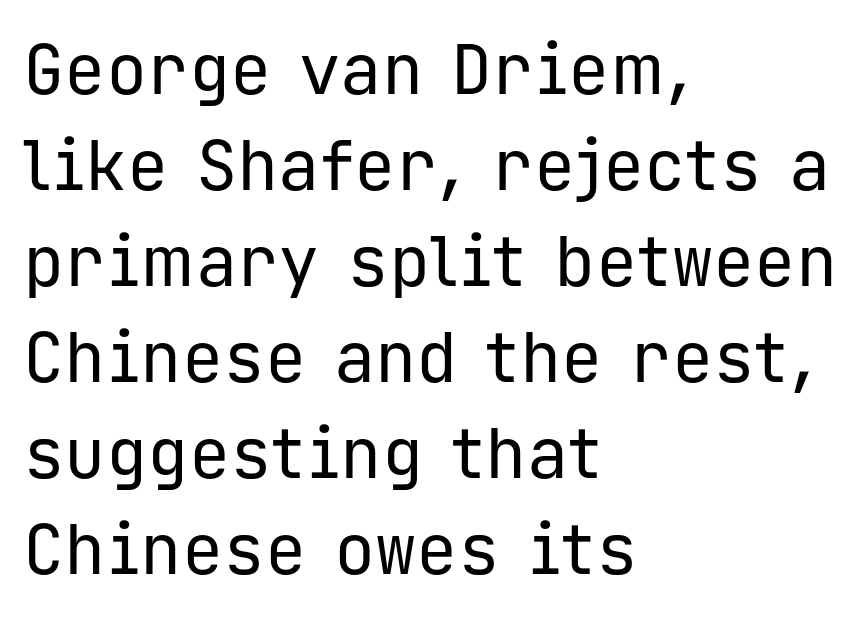
{"serif": "no", "italic": "no", "bold": "no", "weight": "regular", "width": "normal", "stroke_contrast": "low", "x_height": "medium", "monospaced": "yes", "underline": "no", "align": "left", "line_spacing": "normal", "line_spacing_ratio": 1.39, "letter_spacing": "normal", "letter_spacing_em": 0.0, "glyph_px": 69}
